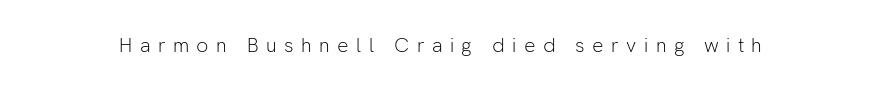
The specimen omits any rule beneath the text block's lines. The typesetting does not lean heavy: it is not bold. The line texture is sparse and dotted thanks to wide tracking. Nope, not italic — everything's standing straight.
